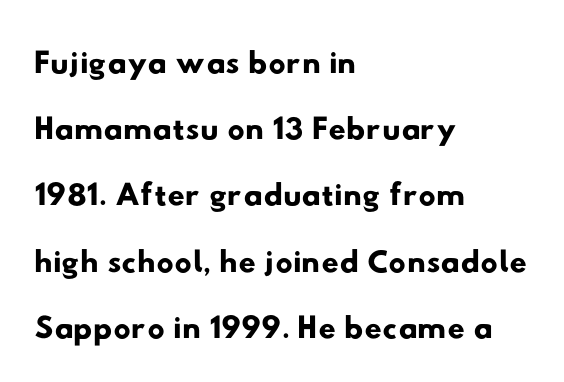
{"serif": "no", "width": "wide", "stroke_contrast": "low", "x_height": "small", "monospaced": "no", "underline": "no", "align": "left", "line_spacing": "normal", "line_spacing_ratio": 1.38, "letter_spacing": "normal", "letter_spacing_em": 0.0, "glyph_px": 48}
